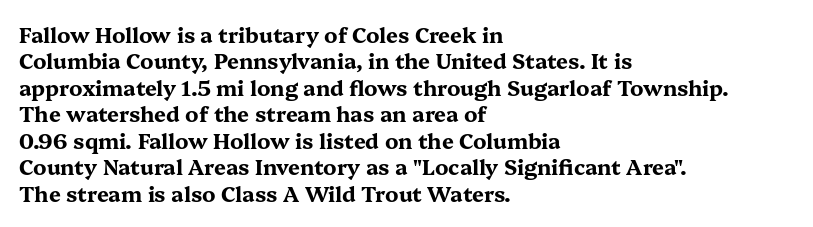
What weight is shown? A full bold with thick strokes. The lettering holds an erect, upright posture throughout. Plain, unruled lines of type. The rendering keeps characters at their native spacing. Leading: standard.
